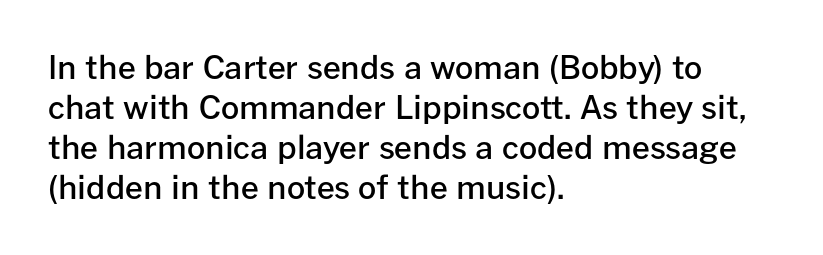
Q: Is the text bold? A: Semi-bold.
Q: Is the text italic (slanted)? A: No, it is upright.
Q: Is the typeface a serif or a sans-serif typeface? A: Sans-serif.
Q: Is the text underlined? A: No.
Q: How is the paragraph aligned? A: Left-aligned.
Q: Is the spacing between letters normal or unusually wide? A: Normal.
Q: Is the spacing between lines tight, normal or loose? A: Normal.
Q: Width (condensed, normal, or wide)? A: Normal.
Q: Stroke contrast? A: Low.
Q: x-height? A: Medium.
Q: Monospaced? A: No.
